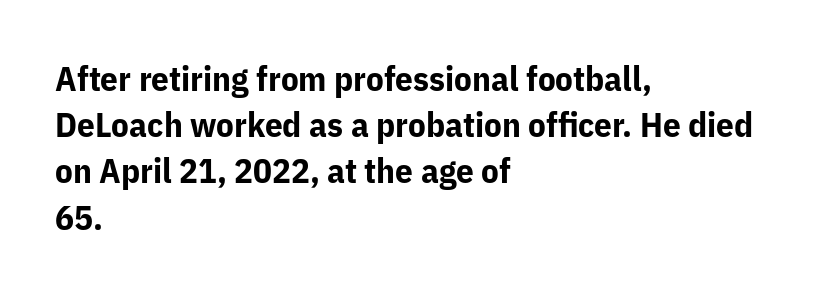
In CSS terms this would be text-align: left. The face used here is proportionally spaced, like ordinary book or web type. Nobody touched the tracking dial on this one. Summary of vertical rhythm: regular, with standard interline spacing. The font family rendered here belongs to the sans-serif group. What weight is shown? A full bold with thick strokes.
